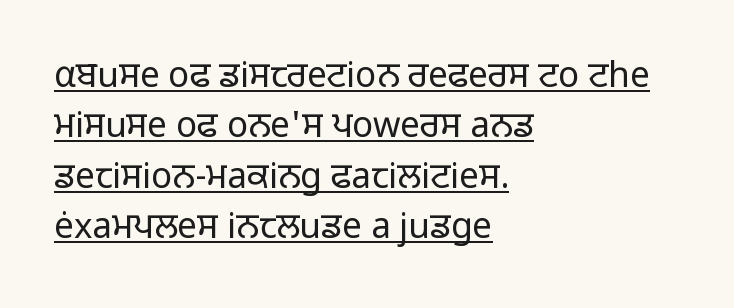
Normally led — the rows are evenly, conventionally spaced. Every word sits above its own underline. Font category for this specimen: sans-serif. Looks like regular typesetting: each glyph gets only the width it needs. Between one letter and the next there's only the usual sliver of space.
